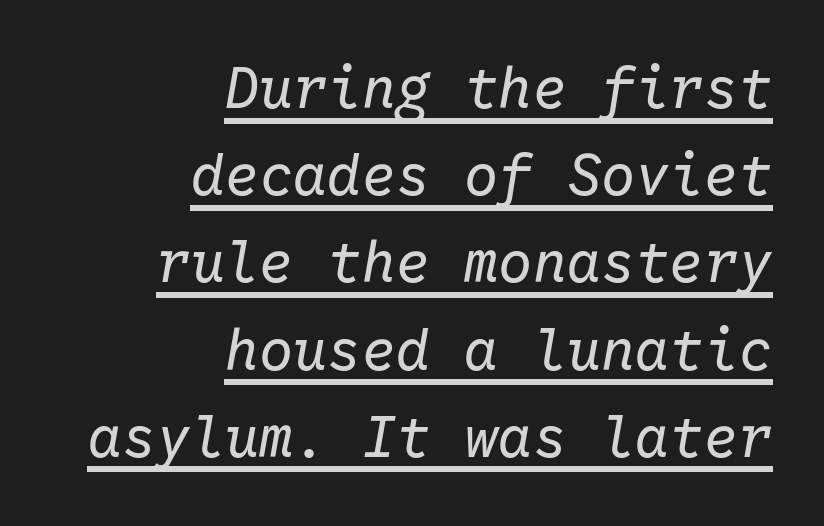
{"italic": "yes", "lean": "right", "slant_degrees": 10, "bold": "no", "weight": "regular", "width": "normal", "stroke_contrast": "low", "x_height": "medium", "monospaced": "yes", "underline": "yes", "align": "right", "line_spacing": "normal", "line_spacing_ratio": 1.53, "letter_spacing": "normal", "letter_spacing_em": 0.0, "glyph_px": 57}
